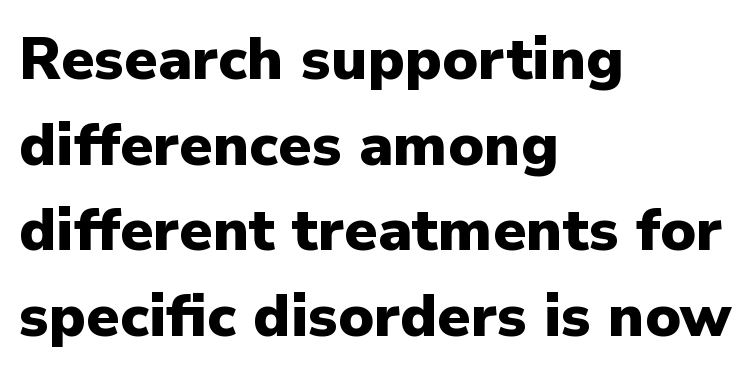
The image shows 59 px heavy sans-serif type, upright; set left-aligned, normal line spacing (1.45x), normal letter spacing, not underlined; low stroke contrast and a medium x-height.
